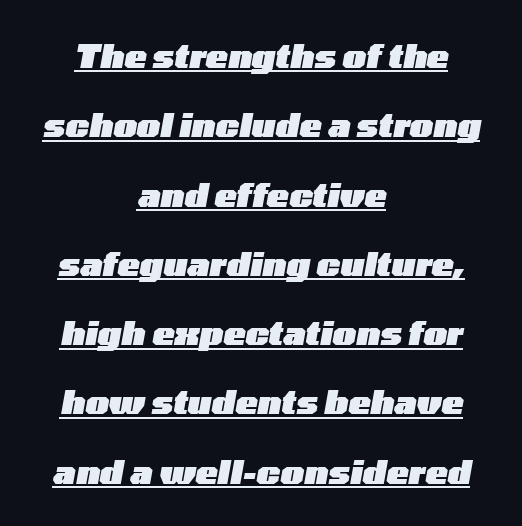
Notice the wide empty band between every row — that's loose leading. The whitespace from short lines is split evenly between both sides. Spacing verdict: proportional, widths tailored to each character. Pretty heavy lettering here — definitely bold. Looking at the ascenders, they clearly lean.
